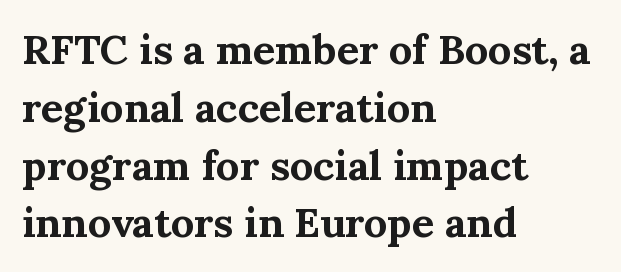
{"serif": "yes", "italic": "no", "bold": "yes", "weight": "bold", "width": "normal", "stroke_contrast": "medium", "x_height": "medium", "monospaced": "no", "underline": "no", "align": "left", "line_spacing": "normal", "line_spacing_ratio": 1.41, "letter_spacing": "normal", "letter_spacing_em": 0.0, "glyph_px": 41}
